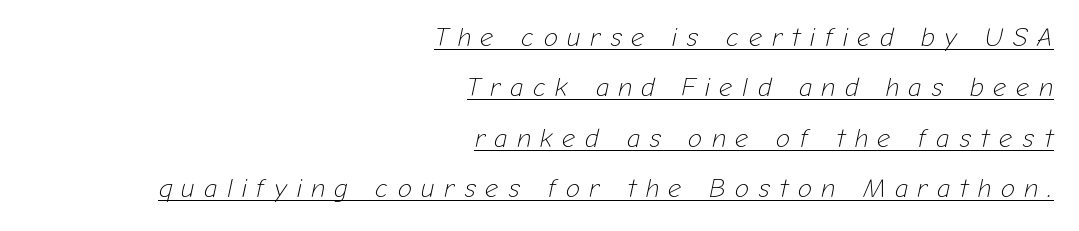
Vertically, the passage feels expansive, rows floating well apart. No heavy texture on the line: the type isn't bold. Students, note that the glyphs here are deliberately spaced far apart. It's the slanting kind of type.
